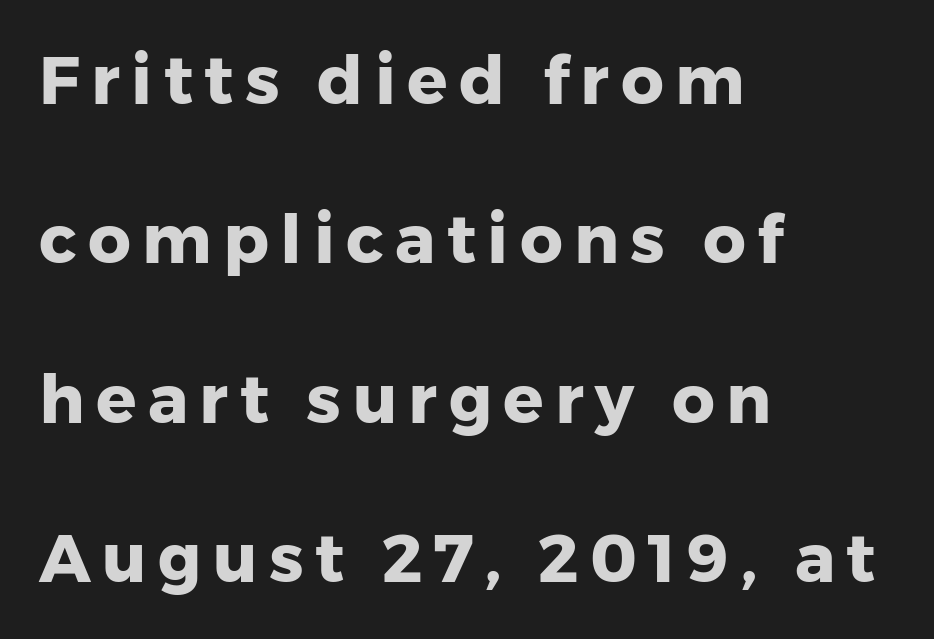
Q: Is the text bold? A: Yes.
Q: Is the text italic (slanted)? A: No, it is upright.
Q: Is the typeface a serif or a sans-serif typeface? A: Sans-serif.
Q: Is the text underlined? A: No.
Q: How is the paragraph aligned? A: Left-aligned.
Q: Is the spacing between lines tight, normal or loose? A: Loose.
Q: Width (condensed, normal, or wide)? A: Normal.
Q: Stroke contrast? A: Low.
Q: x-height? A: Medium.
Q: Monospaced? A: No.
